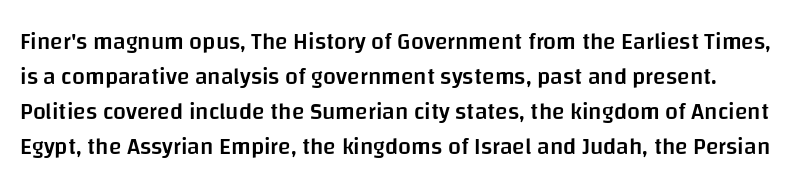
Q: Is the text bold? A: Semi-bold.
Q: Is the text italic (slanted)? A: No, it is upright.
Q: Is the text underlined? A: No.
Q: Is the spacing between letters normal or unusually wide? A: Normal.
Q: Is the spacing between lines tight, normal or loose? A: Normal.
